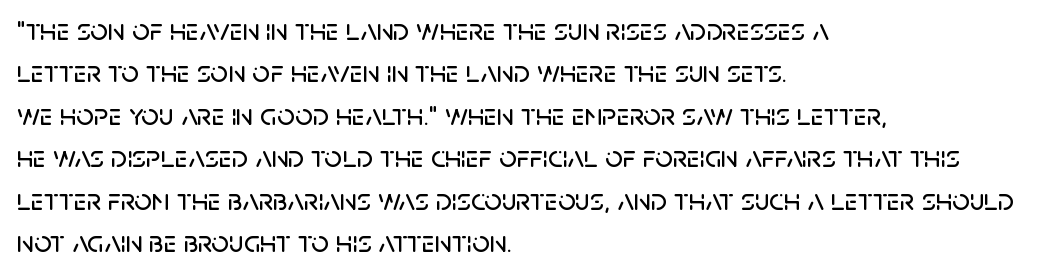
{"serif": "no", "italic": "no", "width": "normal", "stroke_contrast": "low", "x_height": "large", "monospaced": "no", "underline": "no", "align": "left", "line_spacing": "normal", "line_spacing_ratio": 1.37, "letter_spacing": "normal", "letter_spacing_em": 0.0, "glyph_px": 31}
